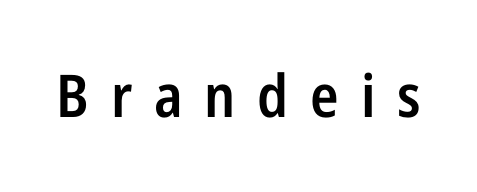
{"serif": "no", "italic": "no", "bold": "semi", "weight": "semibold", "width": "condensed", "stroke_contrast": "low", "x_height": "medium", "monospaced": "no", "underline": "no", "letter_spacing": "wide", "letter_spacing_em": 0.37, "glyph_px": 59}
